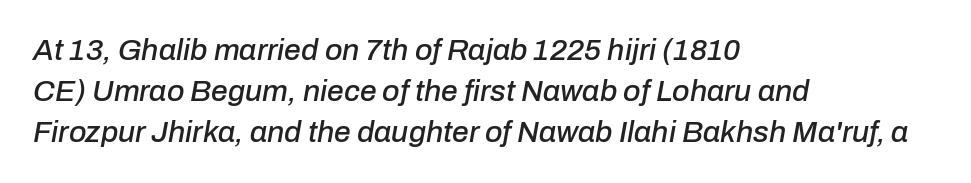
Evenly set lines give the paragraph a standard silhouette. Here the designer chose a conventional face with non-uniform glyph widths. A student would call this left alignment; a typographer would say flush left, rag right. Style check: oblique.
